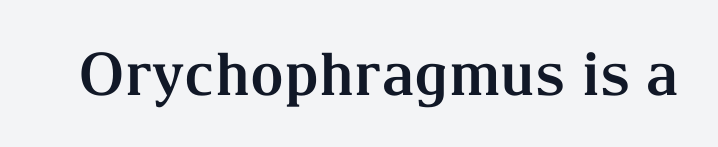
{"serif": "yes", "italic": "no", "bold": "yes", "weight": "bold", "width": "normal", "stroke_contrast": "medium", "x_height": "medium", "monospaced": "no", "underline": "no", "letter_spacing": "normal", "letter_spacing_em": 0.0, "glyph_px": 59}
